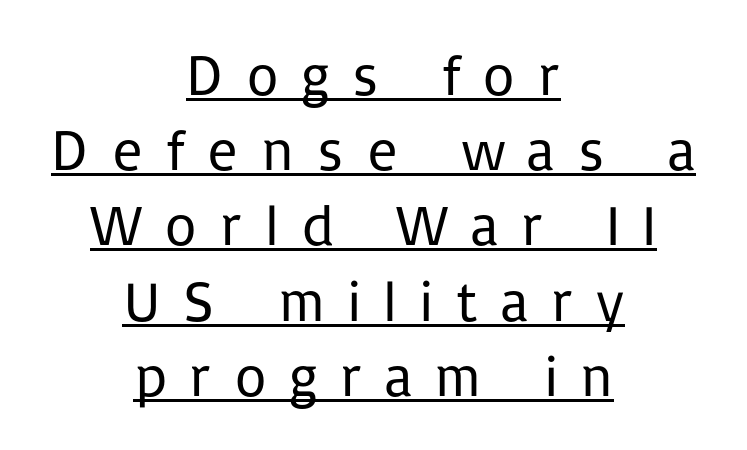
This rendering employs a face without finishing strokes, i.e., a sans-serif. Descenders here cross a horizontal rule under the line. The line texture is sparse and dotted thanks to wide tracking. Weight: in the light-to-regular range. Regular leading.
